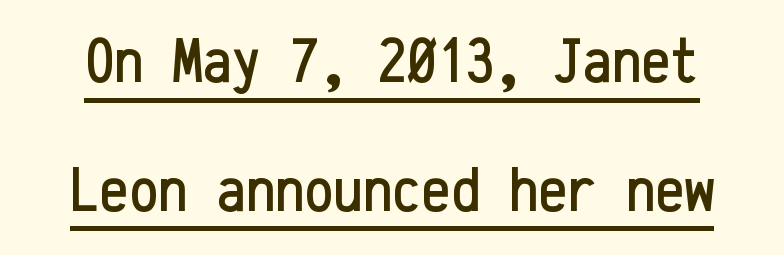
{"serif": "no", "italic": "no", "width": "condensed", "stroke_contrast": "low", "x_height": "medium", "monospaced": "yes", "underline": "yes", "line_spacing": "loose", "line_spacing_ratio": 1.98, "letter_spacing": "normal", "letter_spacing_em": 0.0, "glyph_px": 65}
